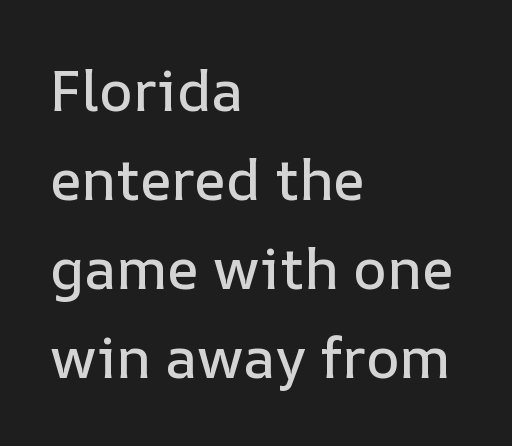
The image shows 57 px text type, upright; set left-aligned, normal line spacing (1.56x), normal letter spacing, not underlined; low stroke contrast and a medium x-height.
